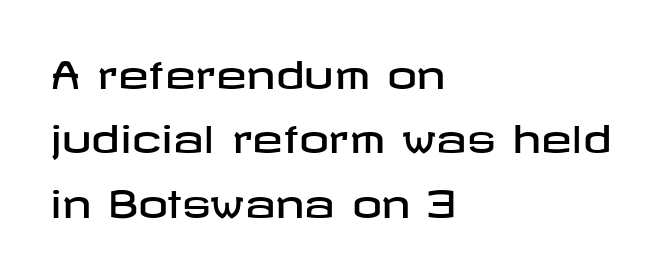
{"serif": "no", "italic": "no", "width": "wide", "stroke_contrast": "low", "x_height": "medium", "underline": "no", "align": "left", "line_spacing_ratio": 1.74, "letter_spacing": "normal", "letter_spacing_em": 0.0, "glyph_px": 37}
